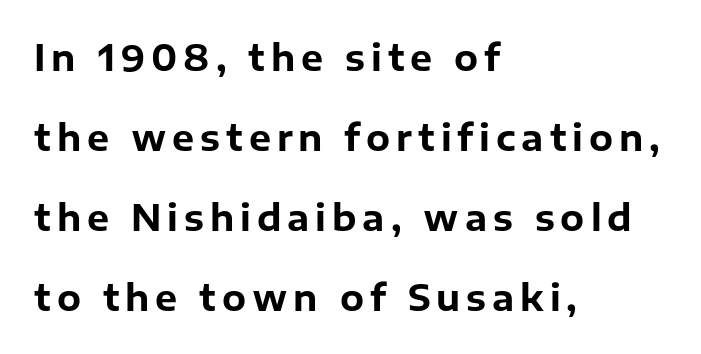
Q: Is the text bold? A: Yes.
Q: Is the text italic (slanted)? A: No, it is upright.
Q: Is the typeface a serif or a sans-serif typeface? A: Sans-serif.
Q: Is the text underlined? A: No.
Q: How is the paragraph aligned? A: Left-aligned.
Q: Is the spacing between lines tight, normal or loose? A: Loose.
Q: Width (condensed, normal, or wide)? A: Normal.
Q: Stroke contrast? A: Low.
Q: x-height? A: Medium.
Q: Monospaced? A: No.
